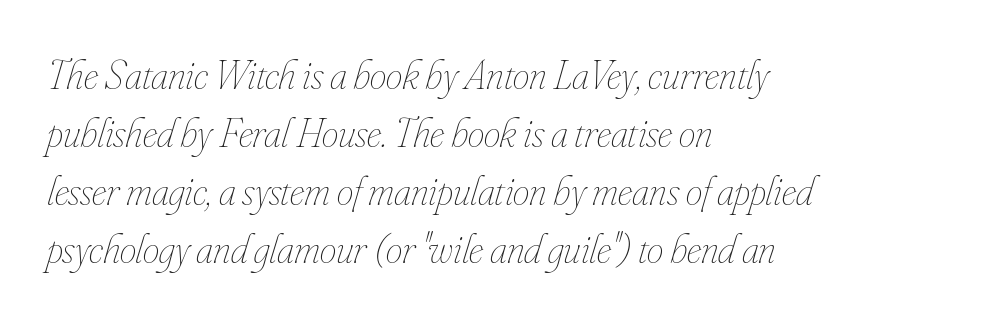
{"italic": "yes", "lean": "right", "slant_degrees": 16, "bold": "no", "weight": "thin", "width": "condensed", "stroke_contrast": "low", "x_height": "small", "monospaced": "no", "underline": "no", "align": "left", "line_spacing": "normal", "line_spacing_ratio": 1.38, "letter_spacing": "normal", "letter_spacing_em": 0.0, "glyph_px": 42}
